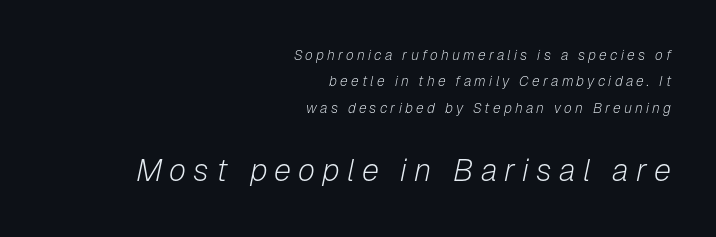
Stroke mass is kept to a normal reading level or below. The lines are quadded right. A typesetter would call this proportional, since set widths differ per character. Underline: absent.
